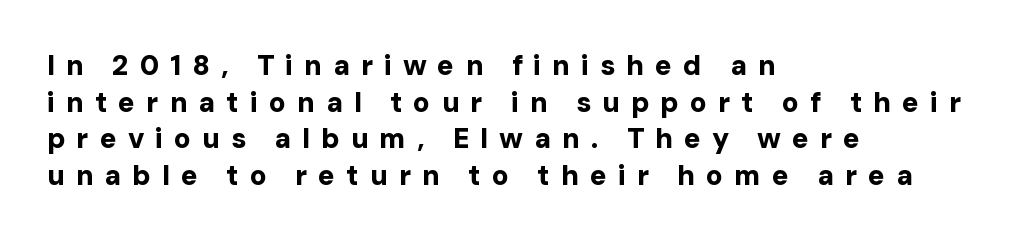
The image shows 28 px bold sans-serif type, upright; set left-aligned, normal line spacing (1.31x), unusually wide letter spacing (+0.39 em), not underlined; low stroke contrast and a medium x-height.
